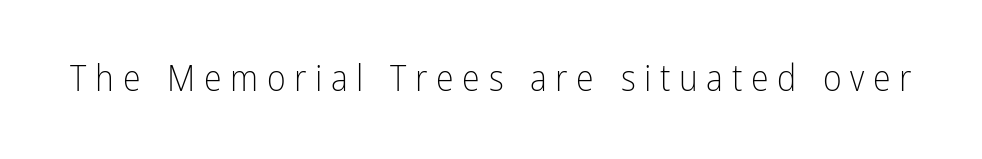
The image shows 36 px light, condensed sans-serif type, upright; set unusually wide letter spacing (+0.24 em), not underlined; low stroke contrast and a medium x-height.
